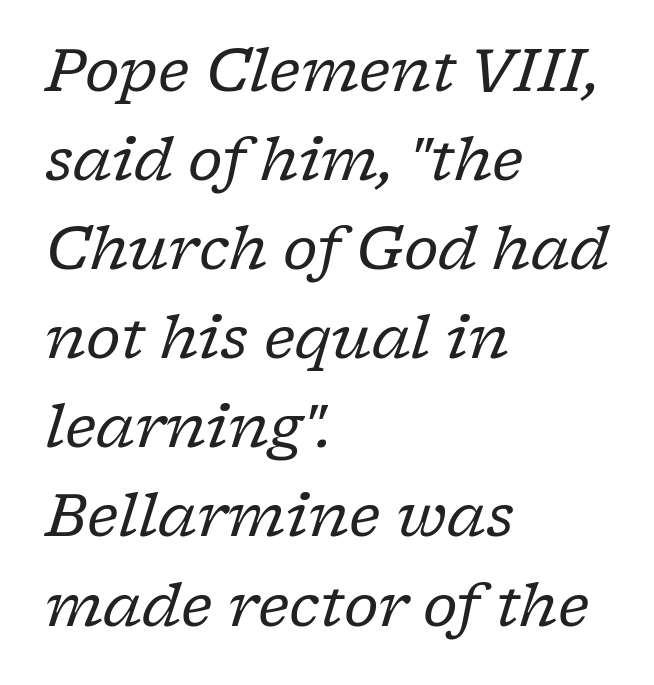
The image shows 59 px regular-weight serif type, italic (leaning right); set left-aligned, normal line spacing (1.51x), normal letter spacing, not underlined; low stroke contrast and a medium x-height.
